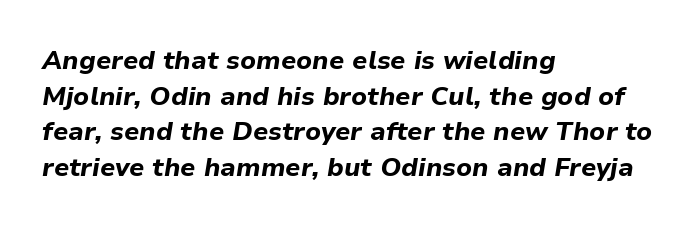
The text block is weighted toward the left margin, trailing off unevenly rightward. Style check: oblique. Leading matches the norm, producing a regular column. Has an underline been added? It has not. Heft: maximum for text — a bold. No extra tracking has been applied to these lines.
